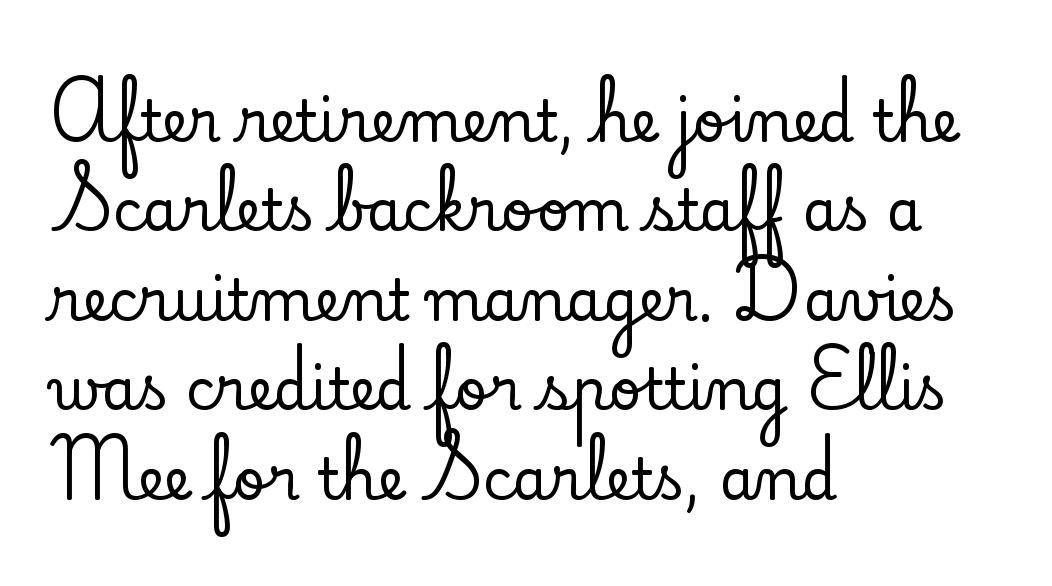
Q: Is the text italic (slanted)? A: No, it is upright.
Q: Is the typeface a serif or a sans-serif typeface? A: Serif.
Q: Is the text underlined? A: No.
Q: How is the paragraph aligned? A: Left-aligned.
Q: Is the spacing between letters normal or unusually wide? A: Normal.
Q: Is the spacing between lines tight, normal or loose? A: Normal.
Q: Width (condensed, normal, or wide)? A: Normal.
Q: Stroke contrast? A: Low.
Q: x-height? A: Small.
Q: Monospaced? A: No.
